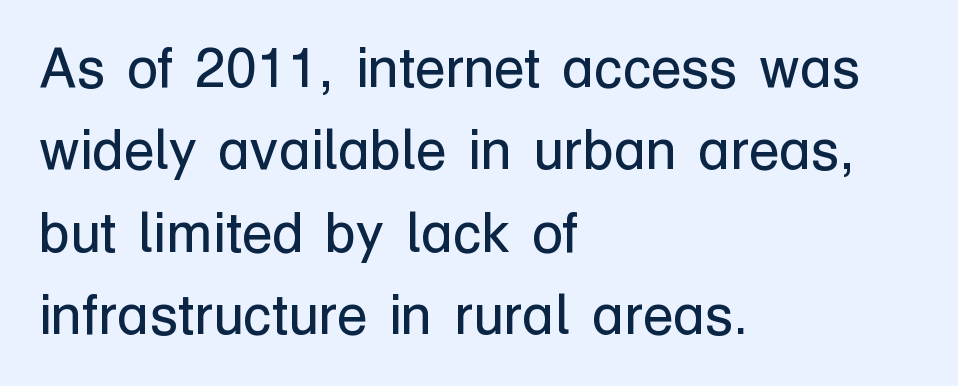
Q: Is the text bold? A: No.
Q: Is the text italic (slanted)? A: No, it is upright.
Q: Is the typeface a serif or a sans-serif typeface? A: Sans-serif.
Q: Is the text underlined? A: No.
Q: How is the paragraph aligned? A: Left-aligned.
Q: Is the spacing between letters normal or unusually wide? A: Normal.
Q: Is the spacing between lines tight, normal or loose? A: Normal.
Q: Width (condensed, normal, or wide)? A: Normal.
Q: Stroke contrast? A: Low.
Q: x-height? A: Medium.
Q: Monospaced? A: No.
